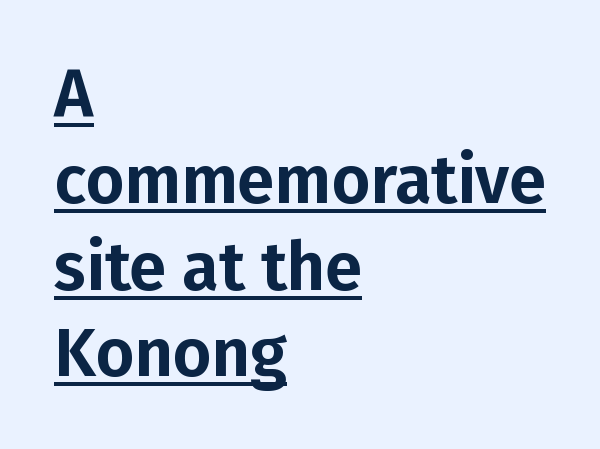
The image shows 67 px sans-serif type, upright; set left-aligned, normal line spacing (1.29x), normal letter spacing, underlined; low stroke contrast and a medium x-height.
